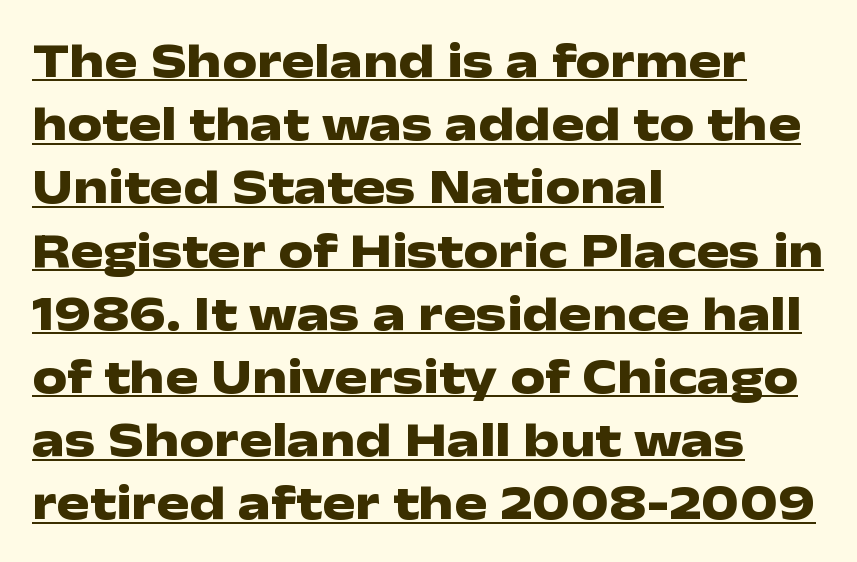
{"serif": "no", "italic": "no", "bold": "yes", "weight": "heavy", "width": "wide", "stroke_contrast": "low", "x_height": "medium", "monospaced": "no", "underline": "yes", "align": "left", "line_spacing": "normal", "line_spacing_ratio": 1.29, "letter_spacing": "normal", "letter_spacing_em": 0.0, "glyph_px": 49}
